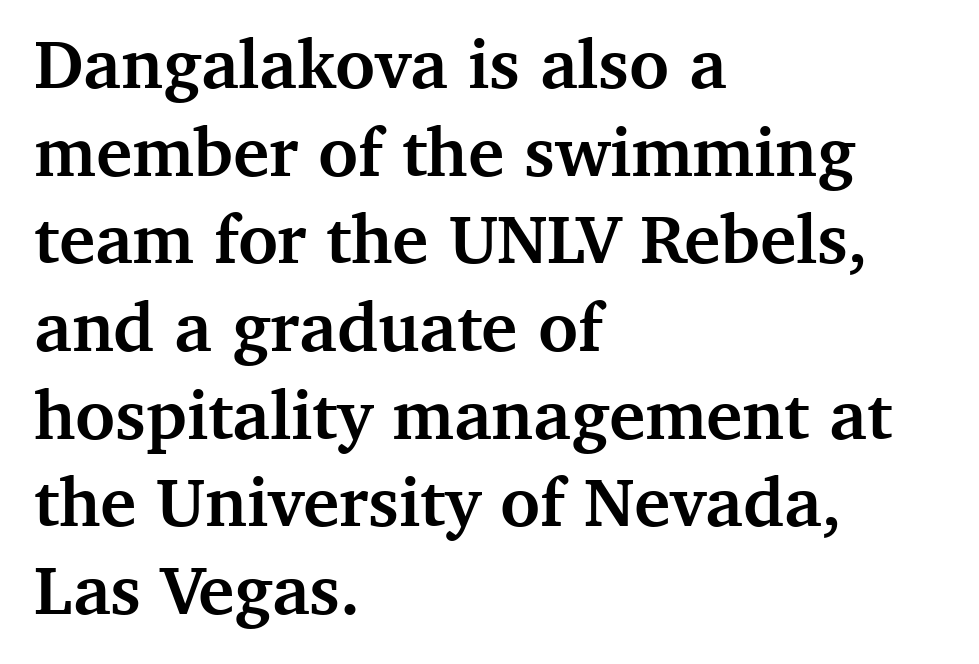
The image shows 69 px semibold serif type, upright; set left-aligned, normal line spacing (1.27x), normal letter spacing, not underlined; medium stroke contrast and a medium x-height.
